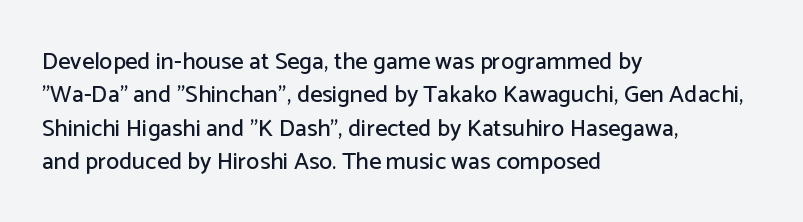
Style check: upright. Bare-footed words on every line. The passage shown has conventional tracking throughout. If you measured baseline to baseline, you'd find a middling distance. A student would call this left alignment; a typographer would say flush left, rag right.
